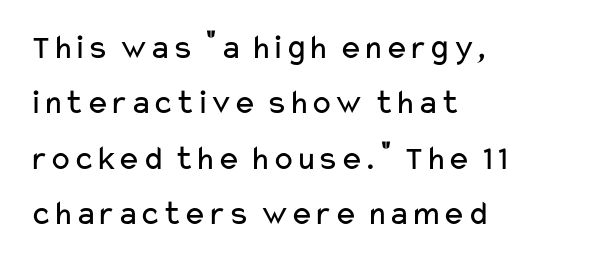
Q: Is the text bold? A: No.
Q: Is the text italic (slanted)? A: No, it is upright.
Q: Is the typeface a serif or a sans-serif typeface? A: Sans-serif.
Q: Is the text underlined? A: No.
Q: How is the paragraph aligned? A: Left-aligned.
Q: Is the spacing between letters normal or unusually wide? A: Normal.
Q: Is the spacing between lines tight, normal or loose? A: Normal.
Q: Width (condensed, normal, or wide)? A: Wide.
Q: Stroke contrast? A: Low.
Q: x-height? A: Medium.
Q: Monospaced? A: No.
